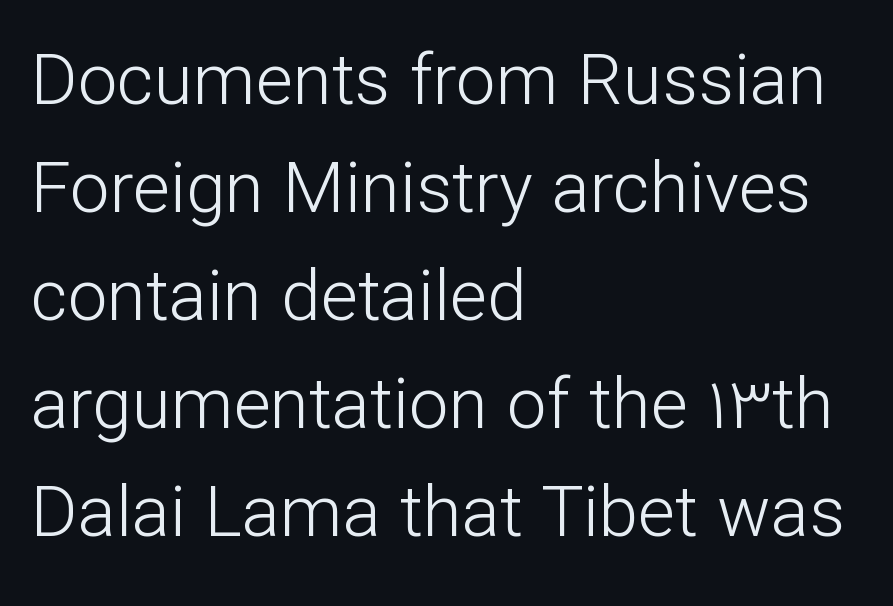
The image shows 71 px light sans-serif type, upright; set left-aligned, normal line spacing (1.52x), normal letter spacing, not underlined; low stroke contrast and a medium x-height.
